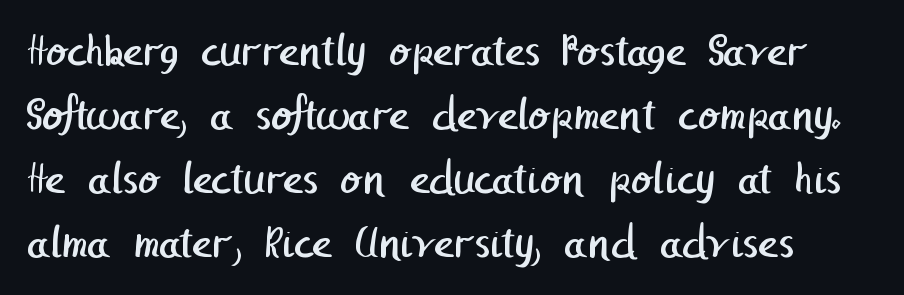
Rows of type keep a routine distance in the vertical direction. Underlining? Definitely not there. Serif or sans? Sans — the stroke terminals are bare. Stems here are at most as thick as an everyday book face. The gaps between neighbouring characters are ordinary and unremarkable.
